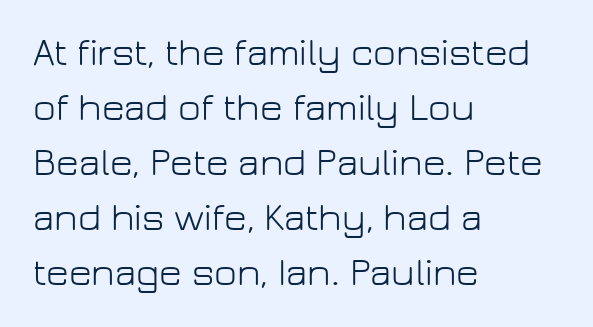
{"serif": "no", "italic": "no", "bold": "no", "weight": "light", "width": "normal", "stroke_contrast": "low", "x_height": "medium", "monospaced": "no", "underline": "no", "align": "left", "line_spacing": "normal", "line_spacing_ratio": 1.41, "letter_spacing": "normal", "letter_spacing_em": 0.0, "glyph_px": 39}
